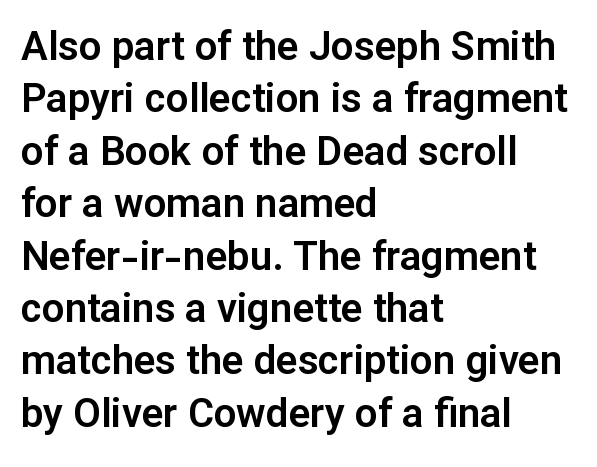
{"serif": "no", "italic": "no", "width": "normal", "stroke_contrast": "low", "x_height": "medium", "monospaced": "no", "underline": "no", "align": "left", "line_spacing": "normal", "line_spacing_ratio": 1.31, "letter_spacing": "normal", "letter_spacing_em": 0.0, "glyph_px": 40}
